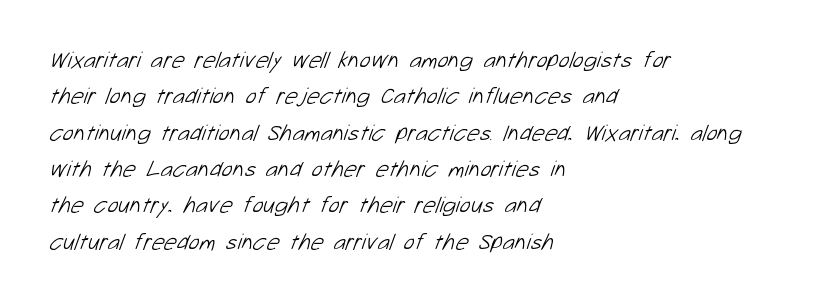
Does extra space separate the letters? No, they use regular spacing. This rendering features lettering with no underline. The font sits on the lighter half of the weight spectrum, regular included. Regular leading.
